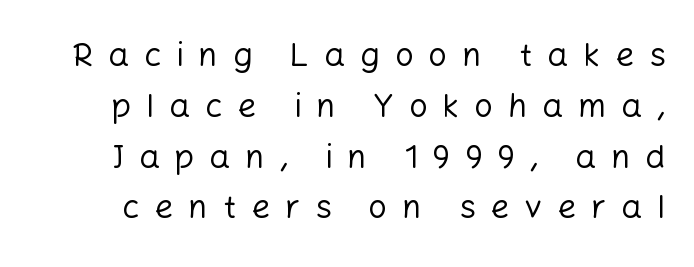
The image shows 33 px regular-weight sans-serif type, upright; set normal line spacing (1.54x), unusually wide letter spacing (+0.45 em), not underlined; low stroke contrast and a medium x-height.
